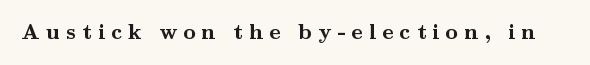
Tracking here is generous; glyphs stand well apart from one another. Weight check: bold — yes, fully. The specimen omits any rule beneath the text block's lines. If you drew a line through each stem, it would be perfectly vertical.
